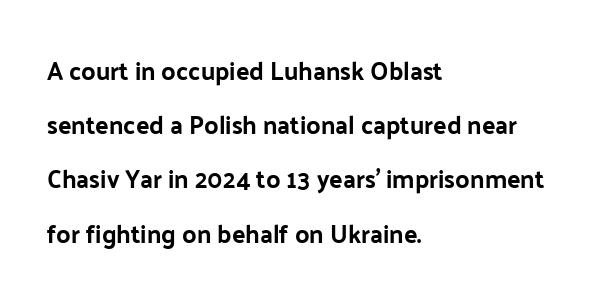
The image shows 25 px text type, upright; set left-aligned, loose line spacing (2.17x), normal letter spacing, not underlined.
